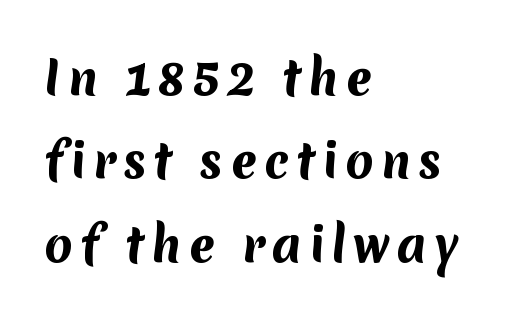
Reading down the block, your eye returns to a fixed left position each line. Unmarked baselines from the first word to the last. Weight: bold. To sum up the face: it is a sans, with no serifs. You could not count columns in this text — the font is proportionally spaced.
